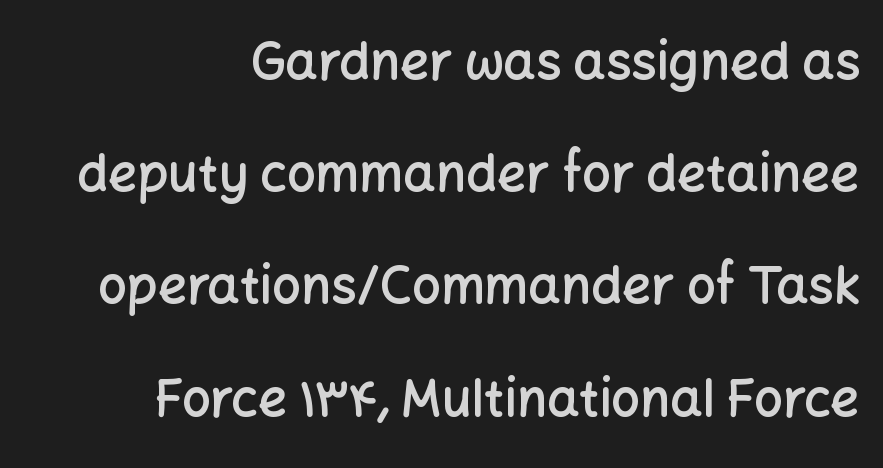
The image shows 51 px semibold sans-serif type, upright; set right-aligned, loose line spacing (2.2x), normal letter spacing, not underlined; low stroke contrast and a medium x-height.
